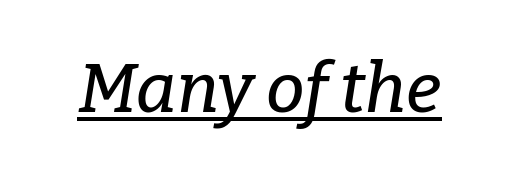
Q: Is the text italic (slanted)? A: Yes, it leans right by about 9 degrees.
Q: Is the typeface a serif or a sans-serif typeface? A: Serif.
Q: Is the text underlined? A: Yes.
Q: Is the spacing between letters normal or unusually wide? A: Normal.
Q: Width (condensed, normal, or wide)? A: Normal.
Q: Stroke contrast? A: Low.
Q: x-height? A: Medium.
Q: Monospaced? A: No.
